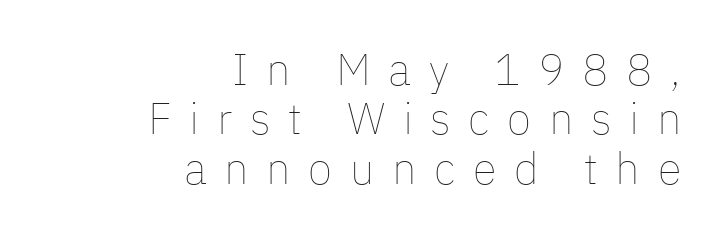
{"italic": "no", "bold": "no", "weight": "thin", "width": "normal", "stroke_contrast": "low", "x_height": "medium", "monospaced": "no", "underline": "no", "align": "right", "line_spacing": "tight", "line_spacing_ratio": 1.12, "letter_spacing": "wide", "letter_spacing_em": 0.4, "glyph_px": 44}
